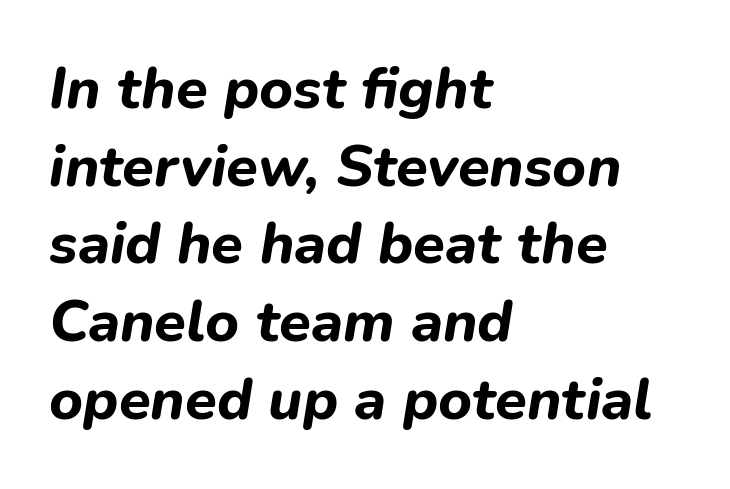
You'd pick this weight for a headline — it's a proper bold. Reading down the column, the eye jumps a familiar distance to each next line. Notice how the stems are inclined rather than vertical — that's the hallmark of italics. A student would call this left alignment; a typographer would say flush left, rag right.
